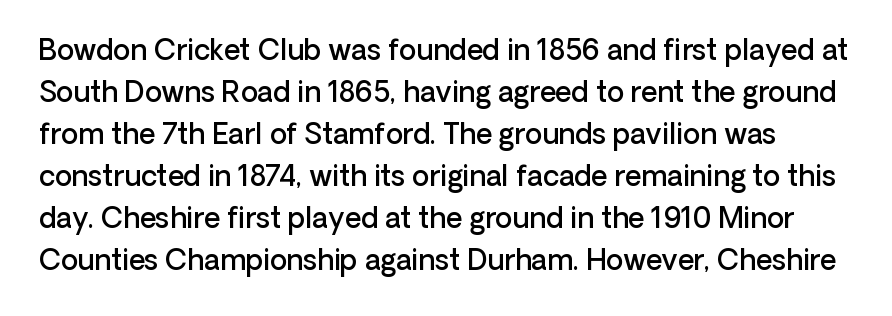
Q: Is the text bold? A: Semi-bold.
Q: Is the text italic (slanted)? A: No, it is upright.
Q: Is the typeface a serif or a sans-serif typeface? A: Sans-serif.
Q: Is the text underlined? A: No.
Q: Is the spacing between letters normal or unusually wide? A: Normal.
Q: Is the spacing between lines tight, normal or loose? A: Normal.
Q: Width (condensed, normal, or wide)? A: Normal.
Q: Stroke contrast? A: Low.
Q: x-height? A: Medium.
Q: Monospaced? A: No.
